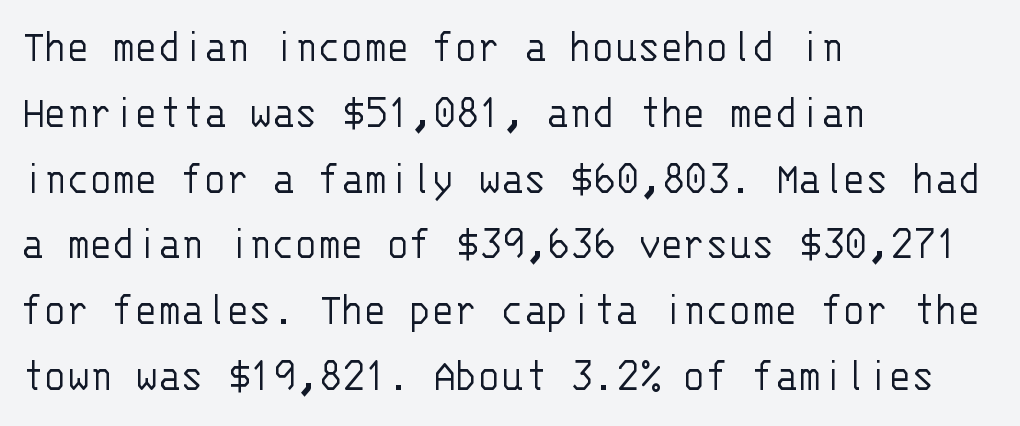
Q: Is the text bold? A: No.
Q: Is the text italic (slanted)? A: No, it is upright.
Q: Is the typeface a serif or a sans-serif typeface? A: Sans-serif.
Q: Is the text underlined? A: No.
Q: How is the paragraph aligned? A: Left-aligned.
Q: Is the spacing between letters normal or unusually wide? A: Normal.
Q: Is the spacing between lines tight, normal or loose? A: Normal.
Q: Width (condensed, normal, or wide)? A: Normal.
Q: Stroke contrast? A: Low.
Q: x-height? A: Large.
Q: Monospaced? A: Yes.
